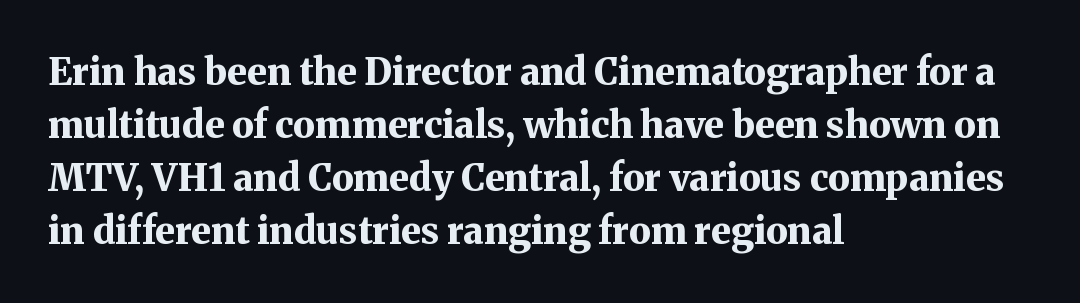
Q: Is the text bold? A: Yes.
Q: Is the text italic (slanted)? A: No, it is upright.
Q: Is the typeface a serif or a sans-serif typeface? A: Serif.
Q: Is the text underlined? A: No.
Q: How is the paragraph aligned? A: Left-aligned.
Q: Is the spacing between letters normal or unusually wide? A: Normal.
Q: Is the spacing between lines tight, normal or loose? A: Normal.
Q: Width (condensed, normal, or wide)? A: Normal.
Q: Stroke contrast? A: Medium.
Q: x-height? A: Medium.
Q: Monospaced? A: No.
